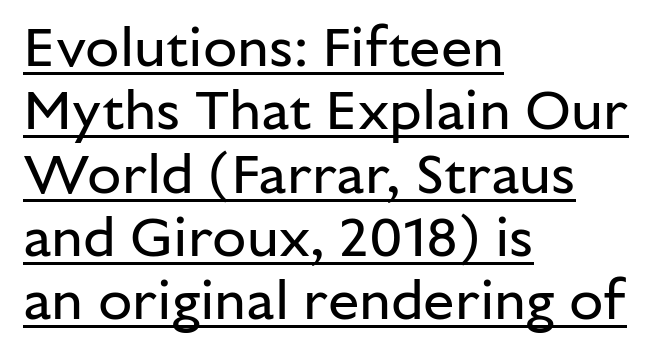
The image shows 56 px regular-weight sans-serif type, upright; set left-aligned, tight line spacing (1.13x), normal letter spacing, underlined; low stroke contrast and a medium x-height.
